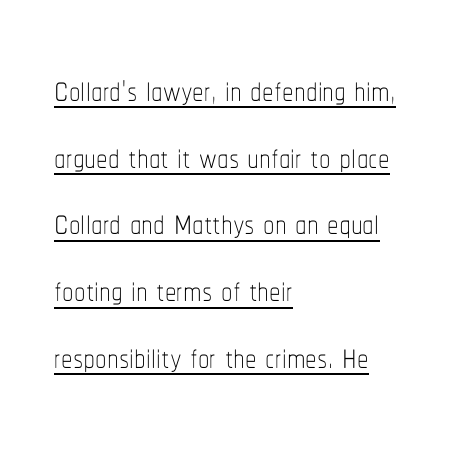
The image shows 46 px thin, condensed type, upright; set left-aligned, normal line spacing (1.45x), normal letter spacing, underlined; low stroke contrast and a medium x-height.
